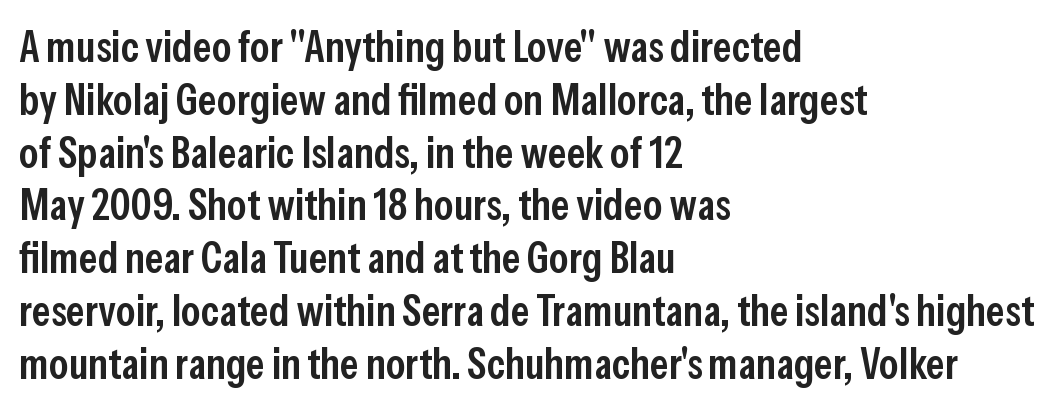
{"serif": "no", "italic": "no", "bold": "semi", "weight": "semibold", "width": "condensed", "stroke_contrast": "low", "x_height": "medium", "monospaced": "no", "underline": "no", "align": "left", "line_spacing_ratio": 1.2, "letter_spacing": "normal", "letter_spacing_em": 0.0, "glyph_px": 44}
